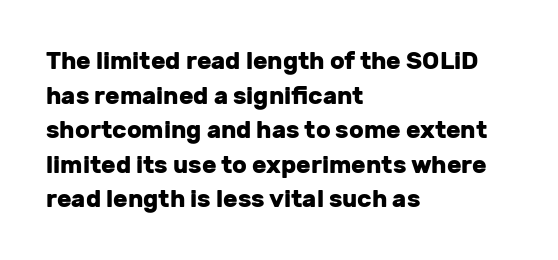
Rule under the text: the space is simply empty. Nothing unusual about the tracking: characters are spaced as the font intends. Leading: standard. This sample uses an upright cut, with every glyph sitting square on the baseline. Set as a true bold cut, around the 700 mark. Line beginnings align vertically; line endings do not.
